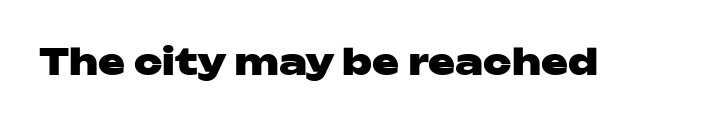
The image shows 36 px heavy, wide sans-serif type, upright; set normal letter spacing, not underlined; low stroke contrast and a medium x-height.
